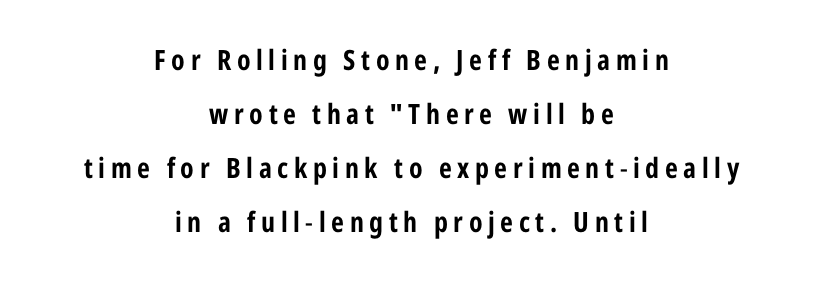
{"serif": "no", "italic": "no", "width": "condensed", "stroke_contrast": "low", "x_height": "medium", "monospaced": "no", "underline": "no", "align": "center", "line_spacing": "loose", "line_spacing_ratio": 1.93, "letter_spacing": "wide", "letter_spacing_em": 0.2, "glyph_px": 28}
